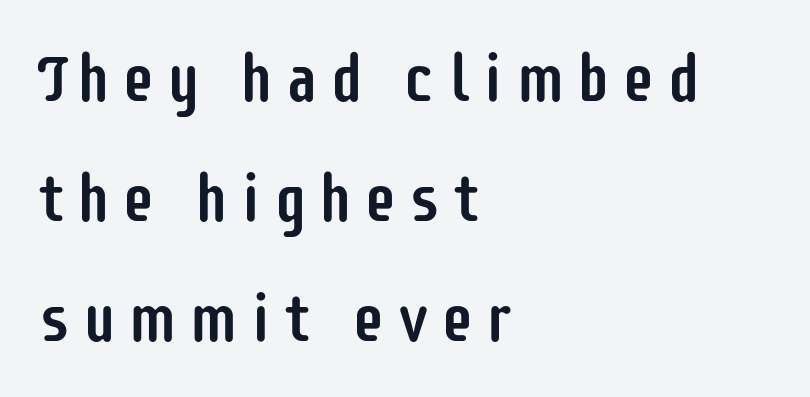
The image shows 66 px condensed sans-serif type, upright; set left-aligned, line spacing 1.82x, not underlined; low stroke contrast and a large x-height.
